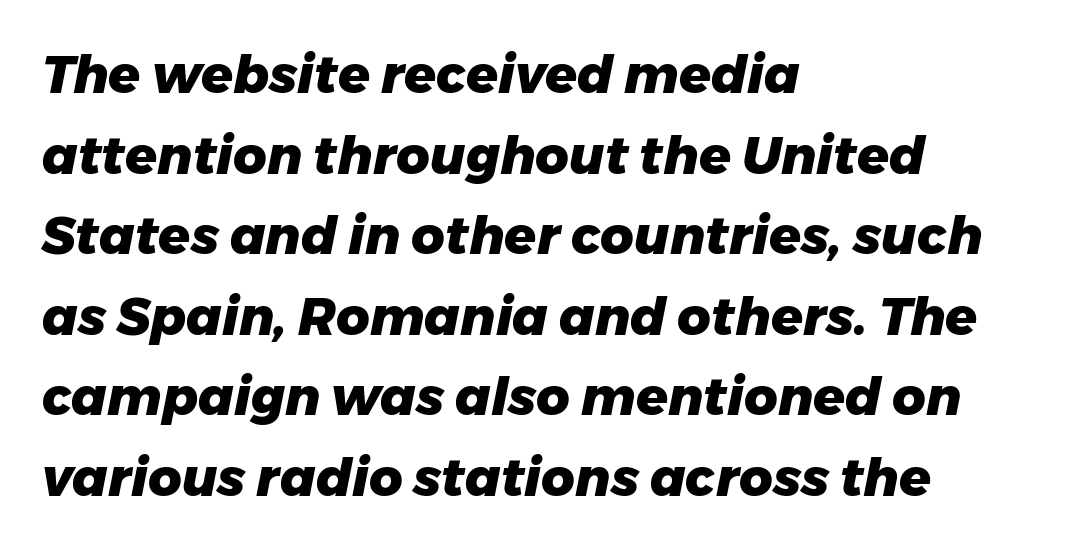
{"italic": "yes", "lean": "right", "slant_degrees": 11, "bold": "yes", "weight": "heavy", "width": "normal", "stroke_contrast": "low", "x_height": "medium", "monospaced": "no", "underline": "no", "align": "left", "line_spacing": "normal", "line_spacing_ratio": 1.55, "letter_spacing": "normal", "letter_spacing_em": 0.0, "glyph_px": 52}
